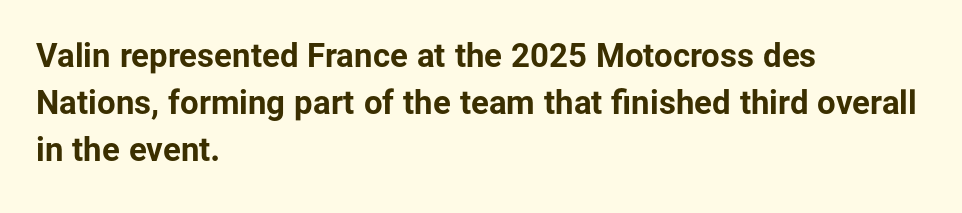
The ragged edge is on the right, which tells us the setting is flush left. Check under the words: just untouched page. Typesetter's note: full bold, strokes at maximum text heaviness. The tracking reads as untouched default to a designer's eye. Rows of type keep a routine distance in the vertical direction. Serifs: no, the terminals of the letterforms are clean.
